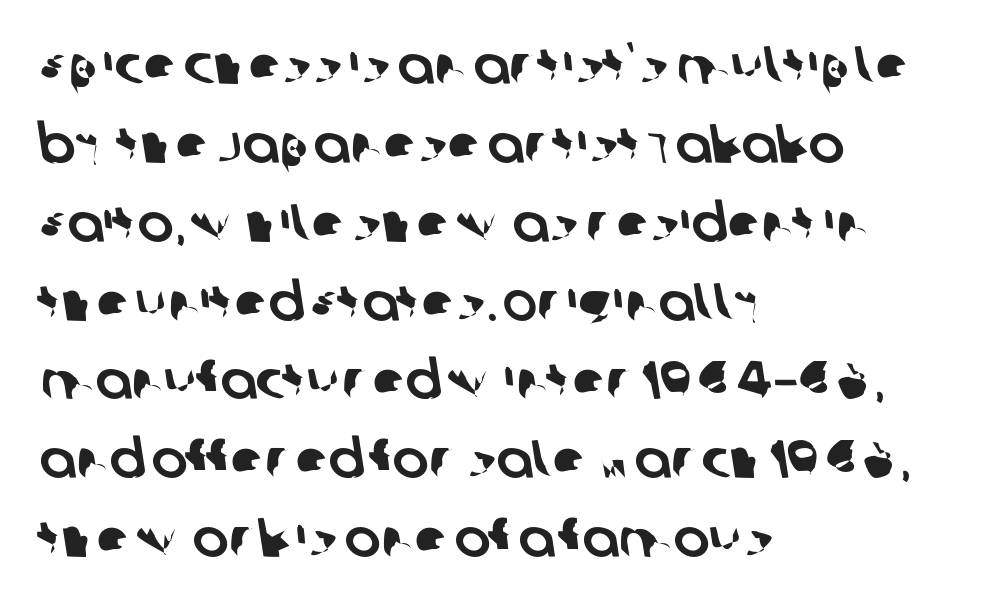
Q: Is the typeface a serif or a sans-serif typeface? A: Sans-serif.
Q: Is the text underlined? A: No.
Q: How is the paragraph aligned? A: Left-aligned.
Q: Is the spacing between letters normal or unusually wide? A: Normal.
Q: Is the spacing between lines tight, normal or loose? A: Normal.
Q: Width (condensed, normal, or wide)? A: Normal.
Q: Stroke contrast? A: Low.
Q: x-height? A: Large.
Q: Monospaced? A: No.
